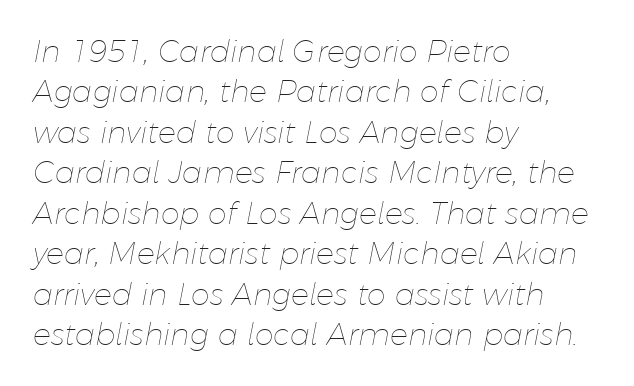
{"italic": "yes", "lean": "right", "slant_degrees": 11, "bold": "no", "weight": "thin", "width": "normal", "stroke_contrast": "low", "x_height": "medium", "monospaced": "no", "underline": "no", "align": "left", "line_spacing": "normal", "line_spacing_ratio": 1.35, "letter_spacing": "normal", "letter_spacing_em": 0.0, "glyph_px": 30}
